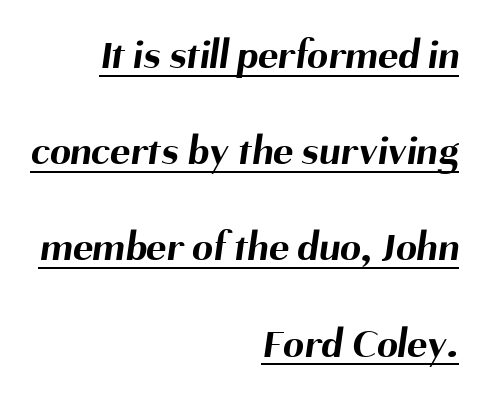
Compared with undecorated copy, this sample adds a rule below the words. Set as a true bold cut, around the 700 mark. A typesetter would call this proportional, since set widths differ per character. These lines are set flush right with a ragged left edge.
